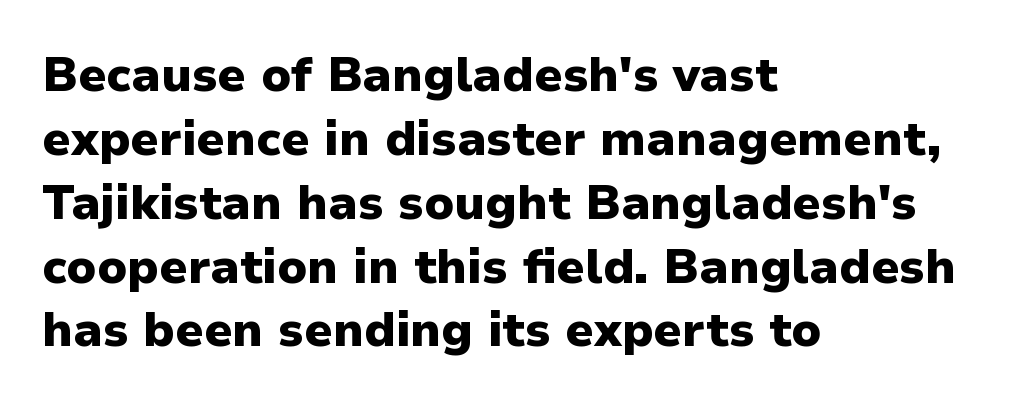
{"serif": "no", "italic": "no", "bold": "yes", "weight": "heavy", "width": "normal", "stroke_contrast": "low", "x_height": "medium", "monospaced": "no", "underline": "no", "align": "left", "line_spacing": "normal", "line_spacing_ratio": 1.33, "letter_spacing": "normal", "letter_spacing_em": 0.0, "glyph_px": 48}
